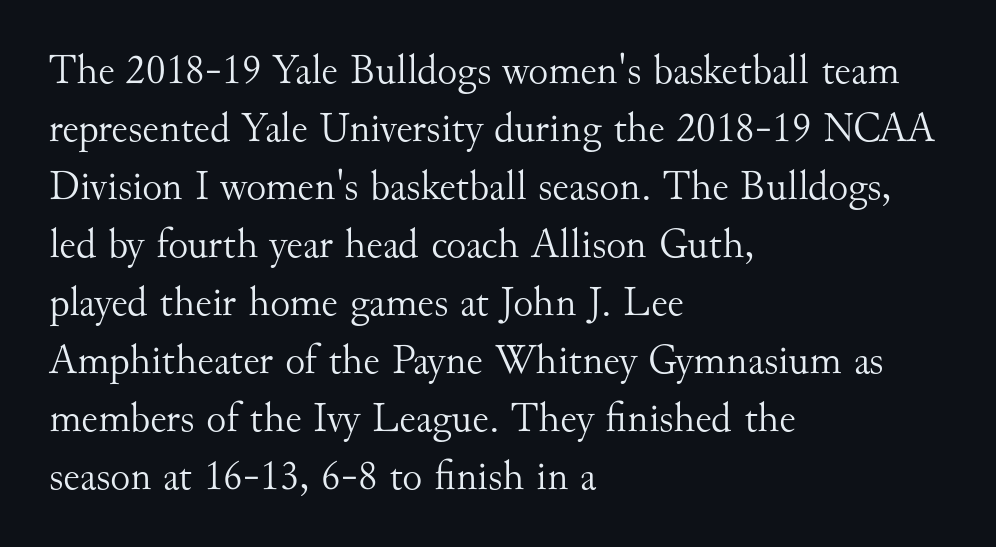
The block of text has a typical density, with ordinary space between rows. The string is rendered with underlining switched off. This sample is left-justified, so line endings fall wherever the words run out. The gaps between neighbouring characters are ordinary and unremarkable. The specimen reads as upright at a glance. The cut favours lightness, reaching ordinary text weight at its darkest.
